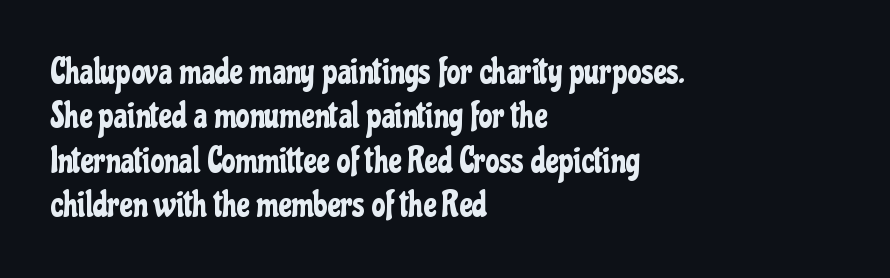
Does the leading feel generous? No, just average. Words appear dense and cohesive because spacing is normal. These lines are set flush left with a ragged right edge. Type without underlining. Each letter keeps its own natural width here, so spacing adapts to shape.
